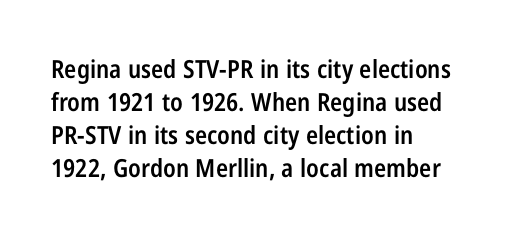
Q: Is the text bold? A: Semi-bold.
Q: Is the text italic (slanted)? A: No, it is upright.
Q: Is the text underlined? A: No.
Q: How is the paragraph aligned? A: Left-aligned.
Q: Is the spacing between letters normal or unusually wide? A: Normal.
Q: Is the spacing between lines tight, normal or loose? A: Normal.
